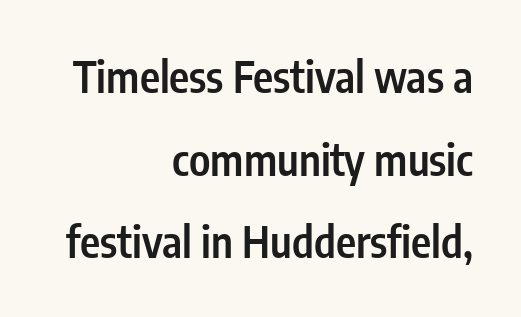
The line texture is even and compact thanks to regular tracking. Classification — sans serif. In terms of weight, the rendering is demibold, just under bold. The compositor pushed each line to the right boundary.
